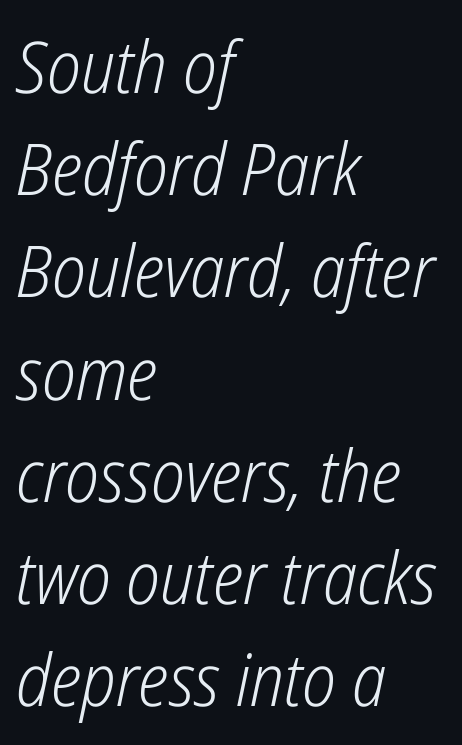
{"italic": "yes", "lean": "right", "slant_degrees": 12, "bold": "no", "weight": "light", "width": "condensed", "stroke_contrast": "low", "x_height": "medium", "monospaced": "no", "underline": "no", "align": "left", "line_spacing": "normal", "line_spacing_ratio": 1.42, "letter_spacing": "normal", "letter_spacing_em": 0.0, "glyph_px": 72}
